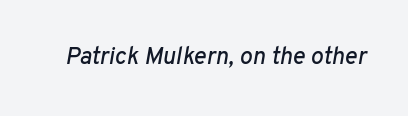
The image shows 24 px text type, italic (leaning right); set normal letter spacing, not underlined.
